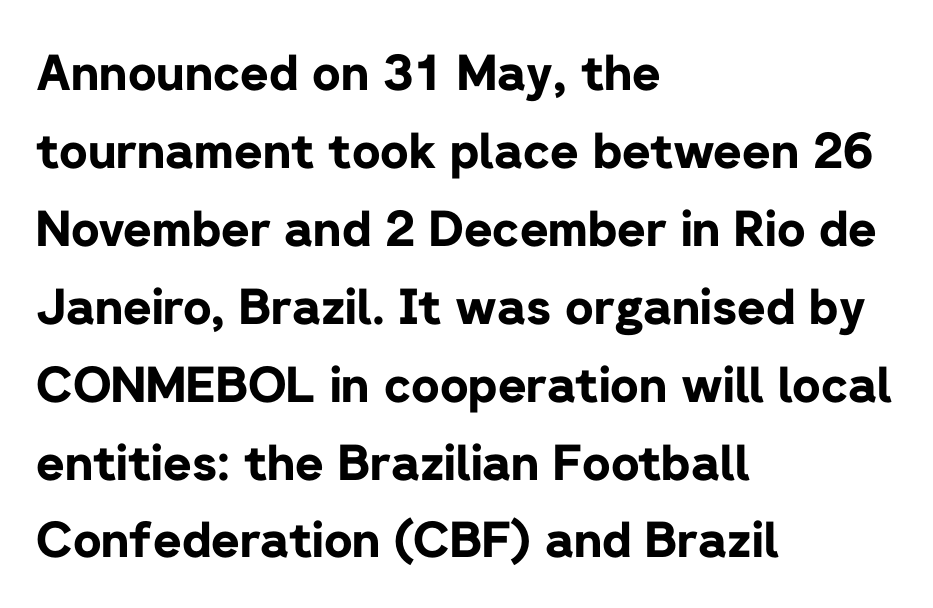
{"serif": "no", "italic": "no", "bold": "yes", "weight": "bold", "width": "normal", "stroke_contrast": "low", "x_height": "medium", "monospaced": "no", "underline": "no", "align": "left", "line_spacing": "normal", "line_spacing_ratio": 1.59, "letter_spacing": "normal", "letter_spacing_em": 0.0, "glyph_px": 49}
